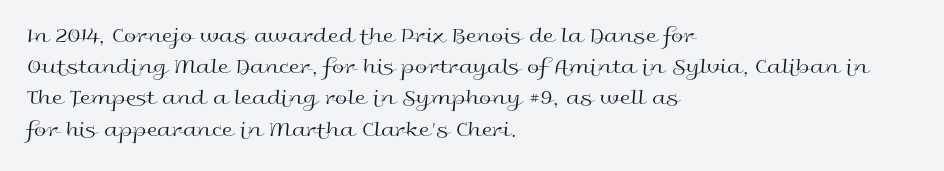
The image shows 22 px text type, upright; set left-aligned, normal line spacing (1.42x), normal letter spacing, not underlined.
